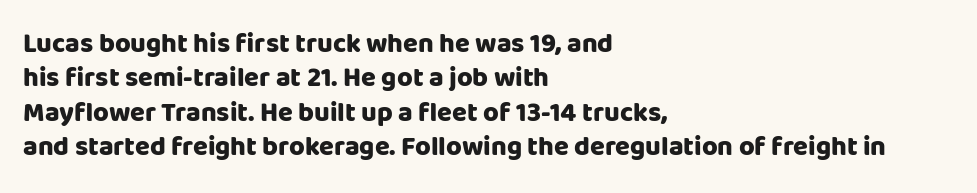
The image shows 27 px bold type, upright; set left-aligned, normal line spacing (1.27x), normal letter spacing, not underlined.
